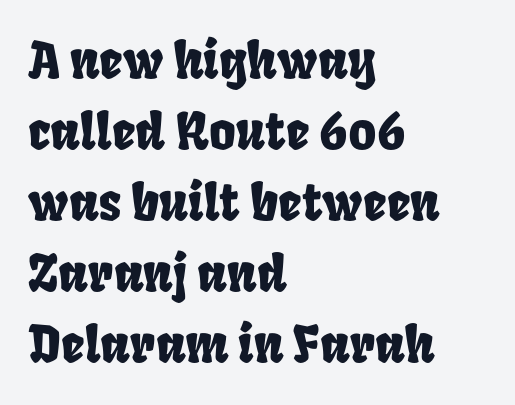
Q: Is the text underlined? A: No.
Q: How is the paragraph aligned? A: Left-aligned.
Q: Is the spacing between letters normal or unusually wide? A: Normal.
Q: Is the spacing between lines tight, normal or loose? A: Normal.
Q: Width (condensed, normal, or wide)? A: Condensed.
Q: Stroke contrast? A: Low.
Q: x-height? A: Large.
Q: Monospaced? A: No.
